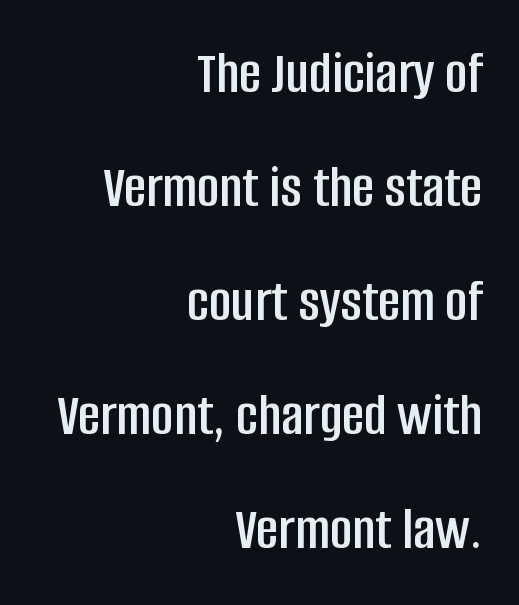
The image shows 61 px condensed sans-serif type, upright; set right-aligned, line spacing 1.87x, normal letter spacing, not underlined; low stroke contrast and a large x-height.
